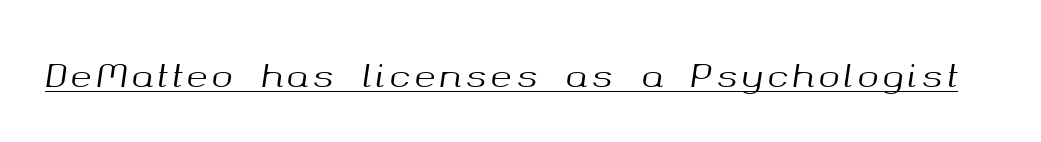
Slant detected: the letters are inclined. The letters advance in unequal steps, a hallmark of proportional type. The face used here appears with an underline applied.
